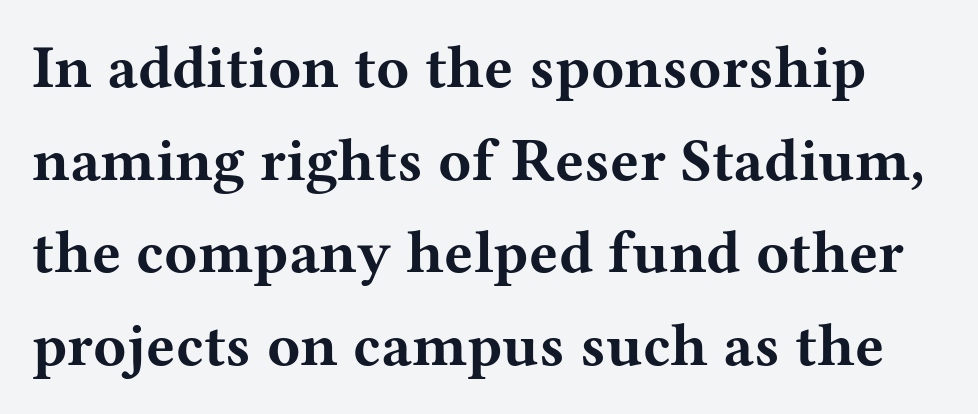
{"serif": "yes", "italic": "no", "bold": "yes", "weight": "bold", "width": "wide", "stroke_contrast": "medium", "x_height": "medium", "monospaced": "no", "underline": "no", "line_spacing": "normal", "line_spacing_ratio": 1.52, "letter_spacing": "normal", "letter_spacing_em": 0.0, "glyph_px": 61}
